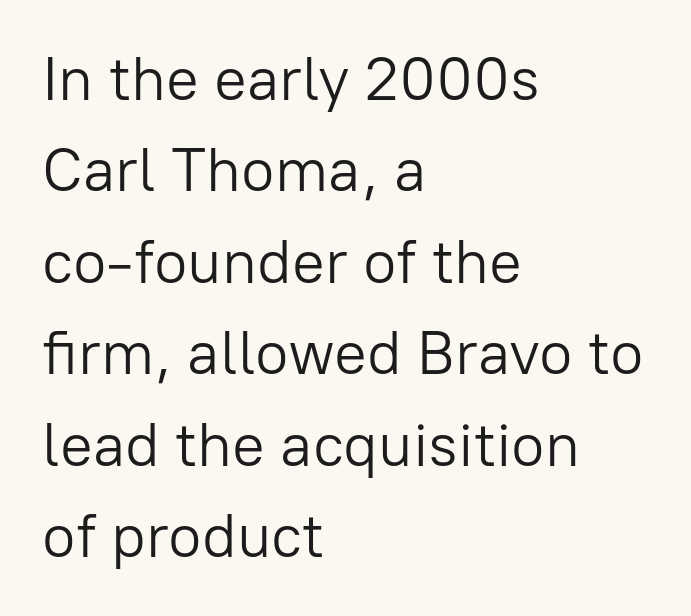
Q: Is the text bold? A: No.
Q: Is the text italic (slanted)? A: No, it is upright.
Q: Is the typeface a serif or a sans-serif typeface? A: Sans-serif.
Q: Is the text underlined? A: No.
Q: How is the paragraph aligned? A: Left-aligned.
Q: Is the spacing between letters normal or unusually wide? A: Normal.
Q: Is the spacing between lines tight, normal or loose? A: Normal.
Q: Width (condensed, normal, or wide)? A: Normal.
Q: Stroke contrast? A: Low.
Q: x-height? A: Medium.
Q: Monospaced? A: No.
